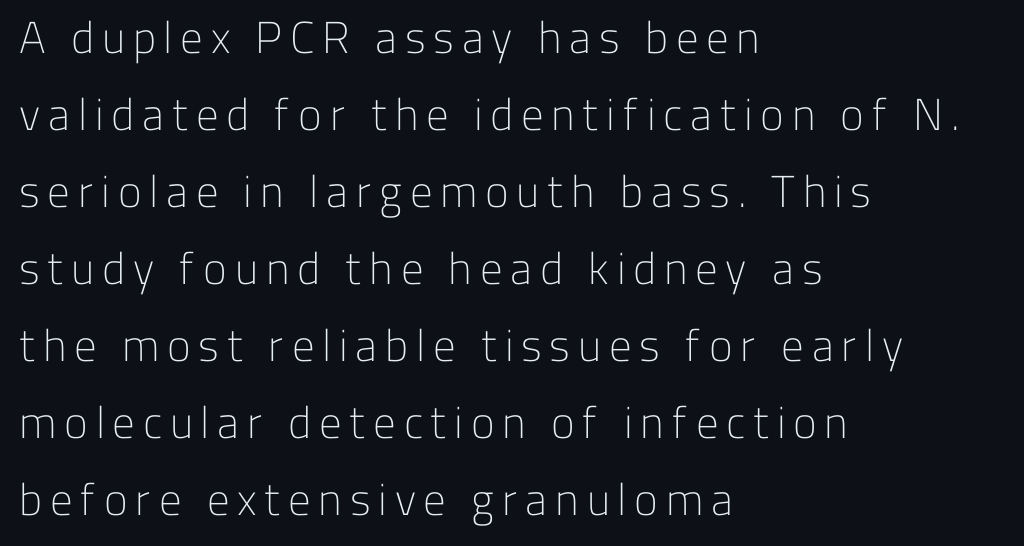
{"serif": "no", "italic": "no", "bold": "no", "weight": "light", "width": "normal", "stroke_contrast": "low", "x_height": "medium", "monospaced": "no", "underline": "no", "align": "left", "line_spacing_ratio": 1.71, "glyph_px": 45}
